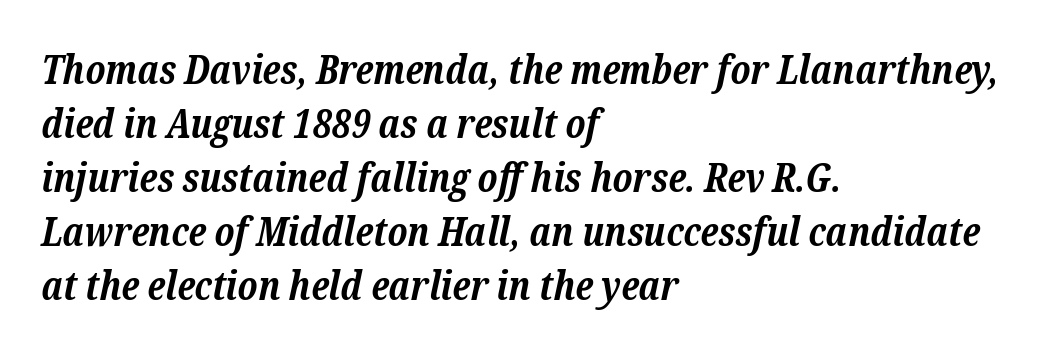
The image shows 40 px bold serif type, italic (leaning right); set left-aligned, normal line spacing (1.35x), normal letter spacing, not underlined; low stroke contrast and a medium x-height.
